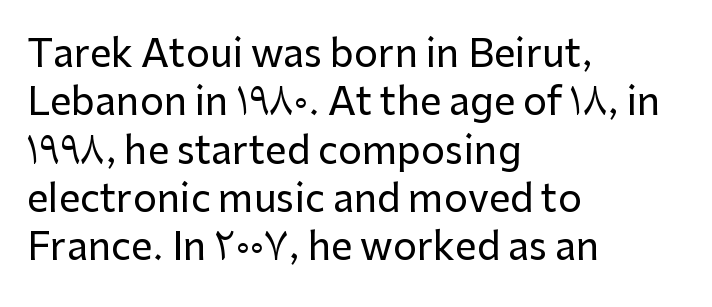
{"serif": "no", "italic": "no", "width": "normal", "stroke_contrast": "low", "x_height": "medium", "monospaced": "no", "underline": "no", "align": "left", "line_spacing": "normal", "line_spacing_ratio": 1.27, "letter_spacing": "normal", "letter_spacing_em": 0.0, "glyph_px": 38}
